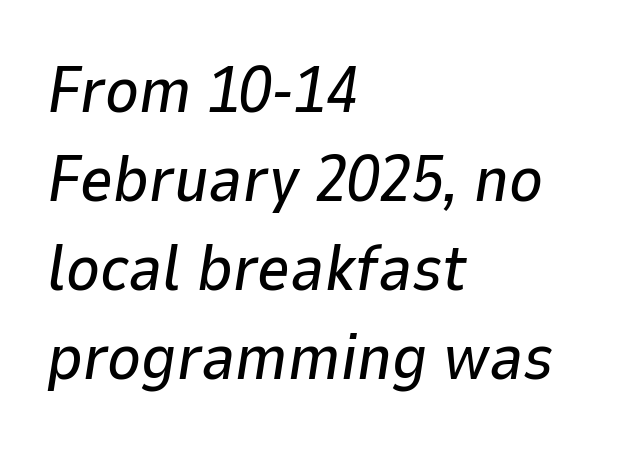
Reading down the column, the eye jumps a familiar distance to each next line. The rendering applies a slant to the glyphs. A typesetter would call this proportional, since set widths differ per character. Teacher's note: observe the even left margin — that is flush-left alignment. How are the letters spaced? Ordinarily, with no added tracking. The specimen omits any rule beneath the text block's lines.
